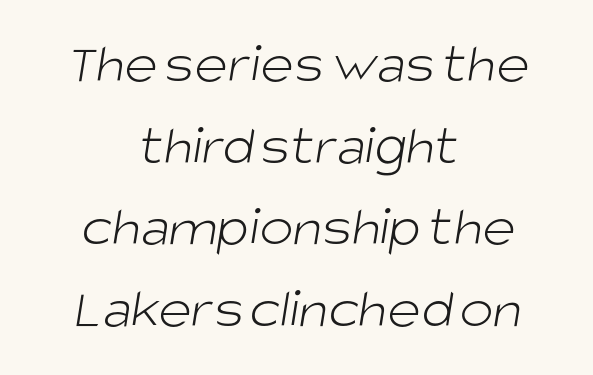
The image shows 57 px light sans-serif type; set centered, normal line spacing (1.43x), normal letter spacing, not underlined; low stroke contrast and a large x-height.
